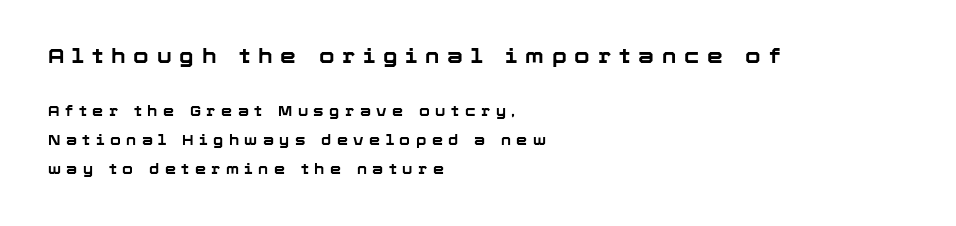
Here the glyphs are tracked loosely, breaking word shapes into spaced letters. Only glyphs here, with clear space below each row. The letters in the upper block stand taller than those in the block below. The rag falls on the right side of this text block. Notice the wide empty band between every row — that's loose leading.
